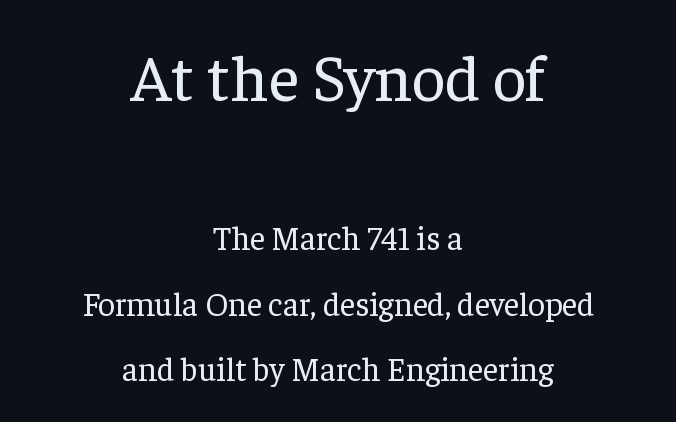
Q: Is the text bold? A: No.
Q: Is the text italic (slanted)? A: No, it is upright.
Q: Is the typeface a serif or a sans-serif typeface? A: Serif.
Q: Is the text underlined? A: No.
Q: How is the paragraph aligned? A: Centered.
Q: Is the spacing between letters normal or unusually wide? A: Normal.
Q: Is the spacing between lines tight, normal or loose? A: Loose.
Q: Which block of text is set in a larger size, the first (top) or the second (bottom)? A: The first (top) one.
Q: Width (condensed, normal, or wide)? A: Normal.
Q: Stroke contrast? A: Low.
Q: x-height? A: Medium.
Q: Monospaced? A: No.
